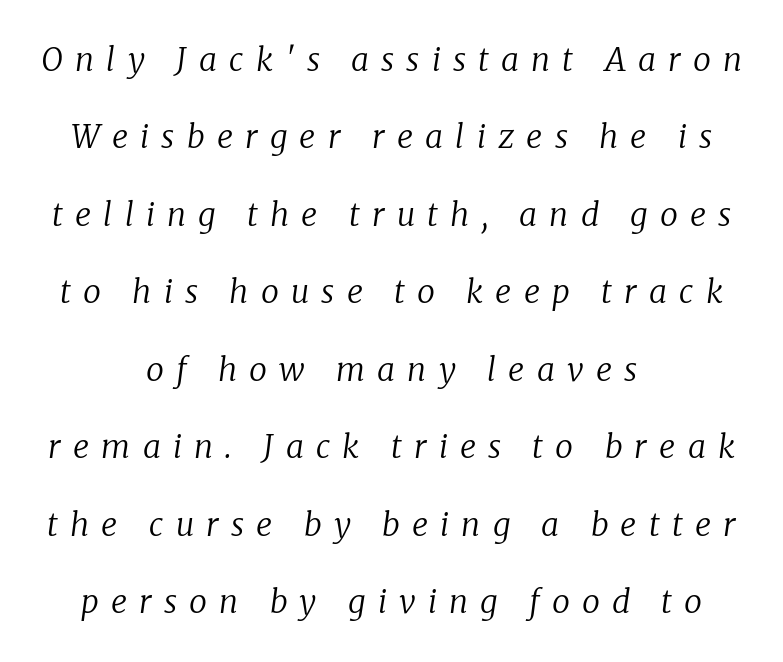
The lines are spread far apart with generous leading. The rendering uses natural spacing where letterforms have individual widths. Any mark beneath the type? The region is blank. Stroke mass is kept to a normal reading level or below. The designer went with a serif here, giving each stem small feet. Observe the lean: these are italic letterforms.
